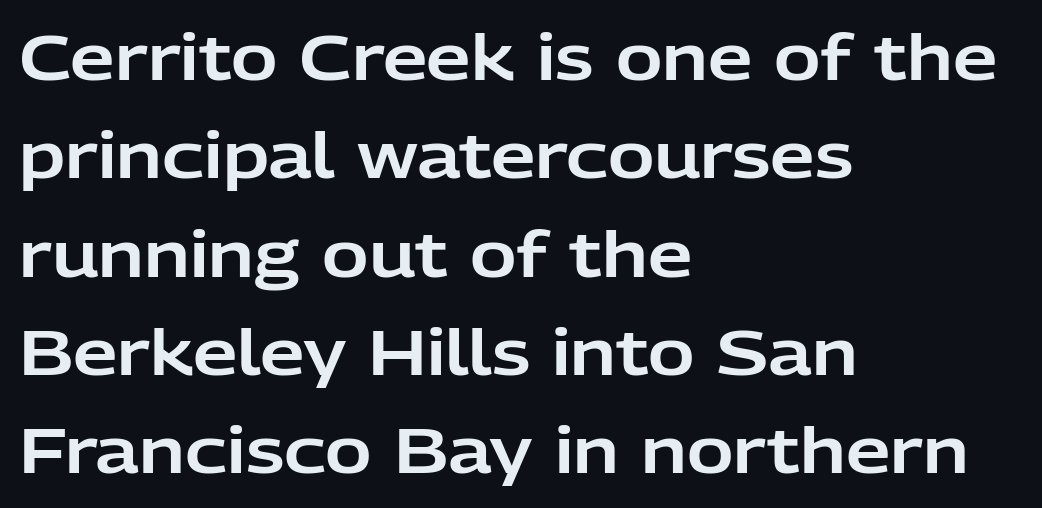
{"serif": "no", "italic": "no", "width": "normal", "stroke_contrast": "low", "x_height": "medium", "monospaced": "no", "underline": "no", "align": "left", "line_spacing": "normal", "line_spacing_ratio": 1.56, "letter_spacing": "normal", "letter_spacing_em": 0.0, "glyph_px": 63}
